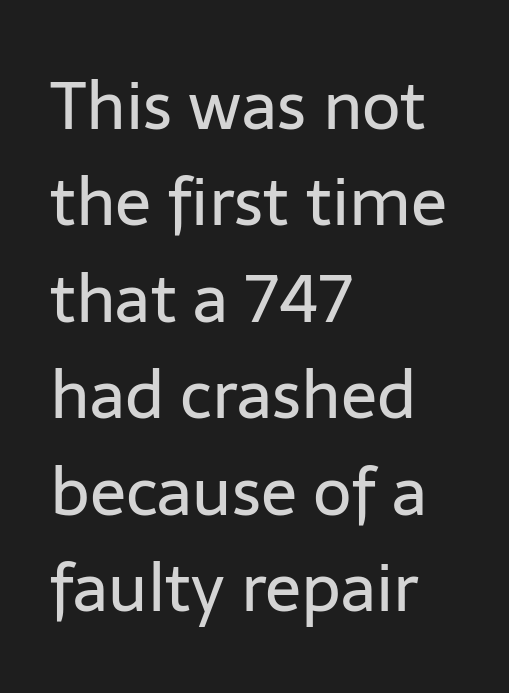
The image shows 67 px regular-weight sans-serif type, upright; set left-aligned, normal line spacing (1.44x), normal letter spacing, not underlined; low stroke contrast and a medium x-height.
